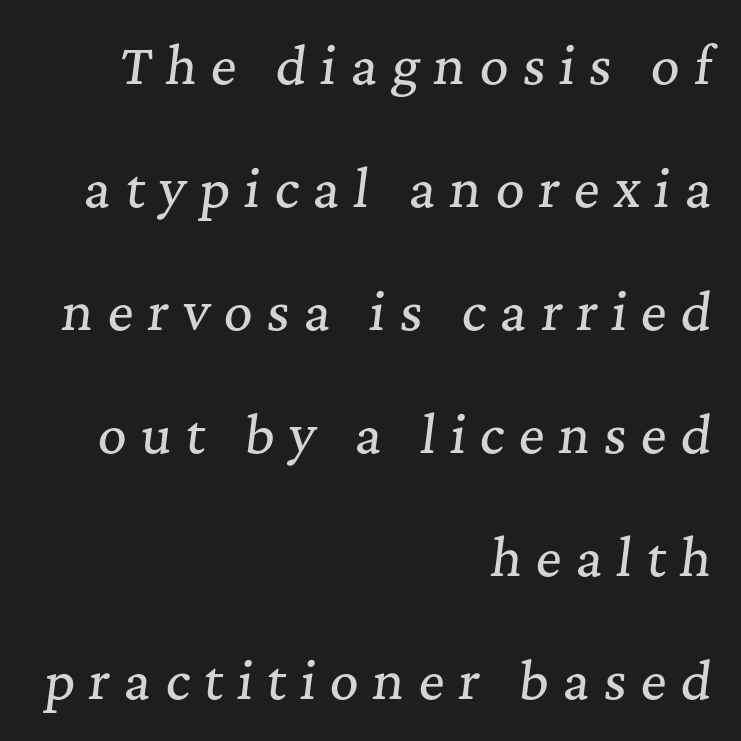
Q: Is the text italic (slanted)? A: Yes, it leans right by about 7 degrees.
Q: Is the typeface a serif or a sans-serif typeface? A: Serif.
Q: Is the text underlined? A: No.
Q: How is the paragraph aligned? A: Right-aligned.
Q: Is the spacing between letters normal or unusually wide? A: Unusually wide.
Q: Is the spacing between lines tight, normal or loose? A: Loose.
Q: Width (condensed, normal, or wide)? A: Normal.
Q: Stroke contrast? A: Medium.
Q: x-height? A: Medium.
Q: Monospaced? A: No.
